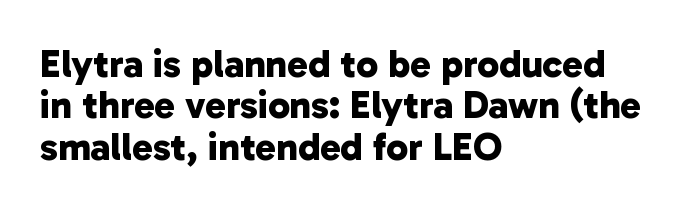
The image shows 39 px bold sans-serif type; set left-aligned, tight line spacing (1.06x), normal letter spacing, not underlined; low stroke contrast and a medium x-height.
